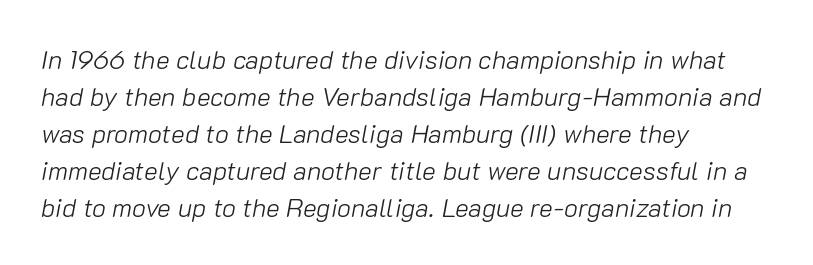
Counters stay open thanks to moderate or lighter strokes. Descenders hang freely into open space. The line texture is even and compact thanks to regular tracking. This sample uses an oblique cut, with every glyph tilted off the vertical. Is there much room between lines? A standard amount, neither cramped nor airy.
